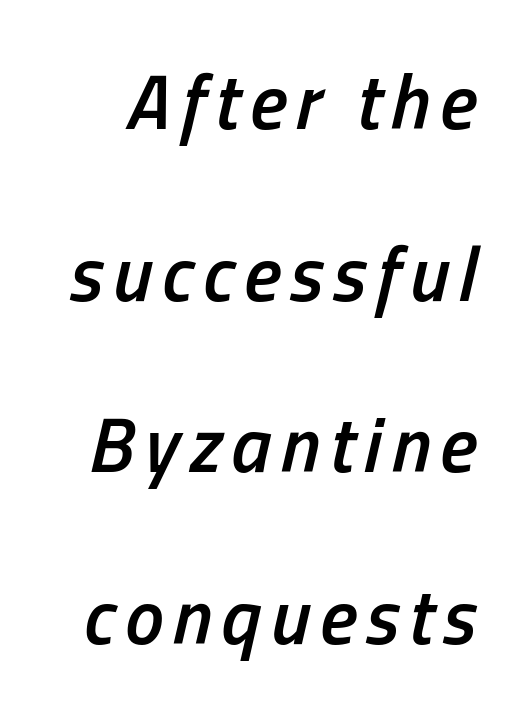
The image shows 78 px semibold, condensed type, italic (leaning right); set loose line spacing (2.2x), not underlined; low stroke contrast and a medium x-height.
